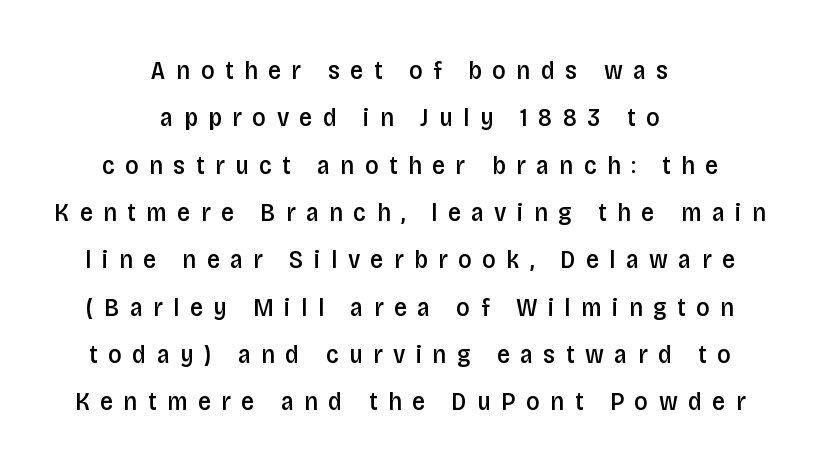
The image shows 26 px text type, upright; set centered, line spacing 1.82x, unusually wide letter spacing (+0.4 em), not underlined.
